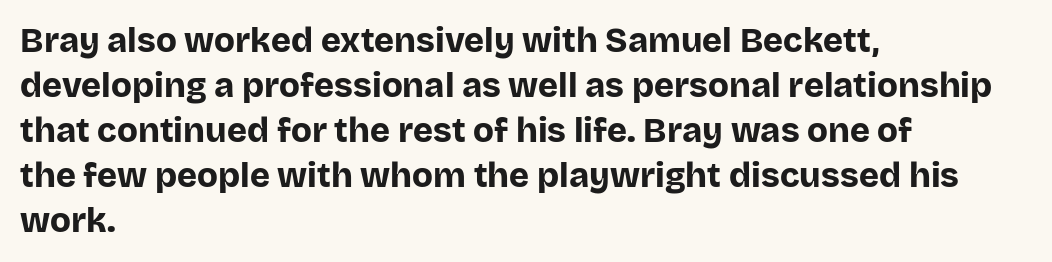
{"serif": "no", "italic": "no", "bold": "yes", "weight": "bold", "width": "normal", "stroke_contrast": "low", "x_height": "large", "monospaced": "no", "underline": "no", "align": "left", "line_spacing": "normal", "line_spacing_ratio": 1.32, "letter_spacing": "normal", "letter_spacing_em": 0.0, "glyph_px": 34}
